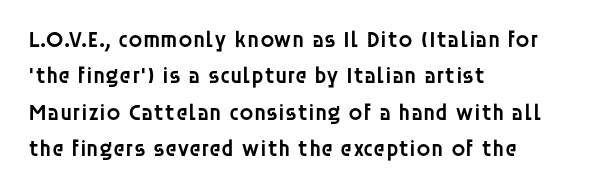
{"italic": "no", "bold": "semi", "underline": "no", "align": "left", "line_spacing": "normal", "line_spacing_ratio": 1.58, "letter_spacing": "normal", "letter_spacing_em": 0.0, "glyph_px": 23}
